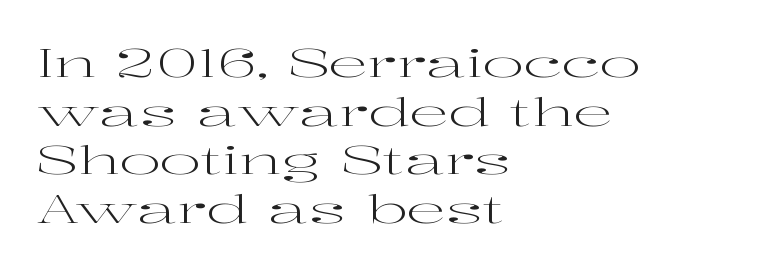
Q: Is the text bold? A: No.
Q: Is the text italic (slanted)? A: No, it is upright.
Q: Is the typeface a serif or a sans-serif typeface? A: Serif.
Q: Is the text underlined? A: No.
Q: How is the paragraph aligned? A: Left-aligned.
Q: Is the spacing between letters normal or unusually wide? A: Normal.
Q: Is the spacing between lines tight, normal or loose? A: Normal.
Q: Width (condensed, normal, or wide)? A: Wide.
Q: Stroke contrast? A: High.
Q: x-height? A: Medium.
Q: Monospaced? A: No.
